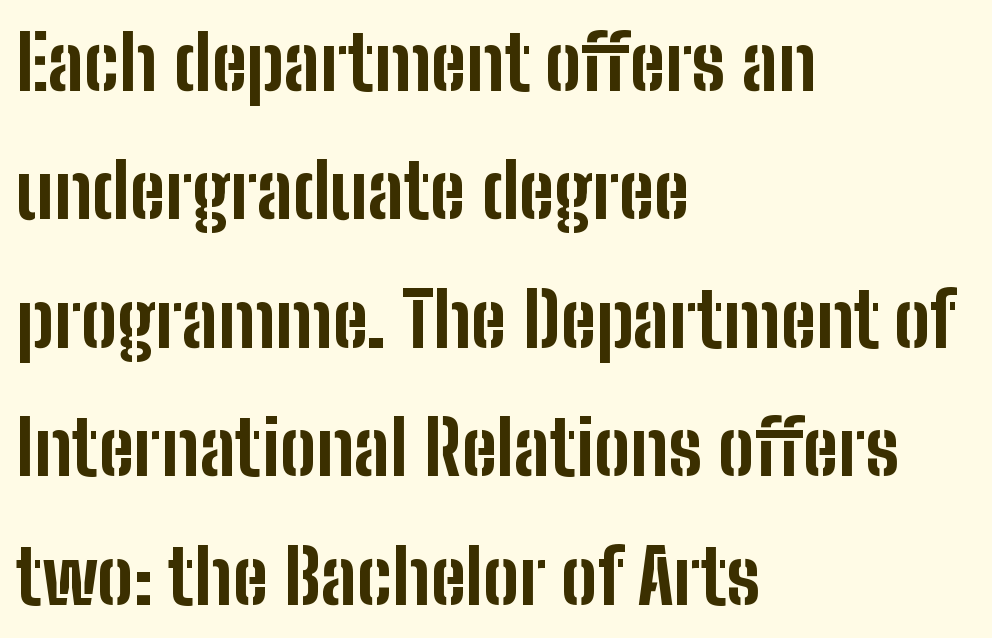
Q: Is the text bold? A: Yes.
Q: Is the text italic (slanted)? A: No, it is upright.
Q: Is the typeface a serif or a sans-serif typeface? A: Sans-serif.
Q: Is the text underlined? A: No.
Q: How is the paragraph aligned? A: Left-aligned.
Q: Is the spacing between letters normal or unusually wide? A: Normal.
Q: Is the spacing between lines tight, normal or loose? A: Normal.
Q: Width (condensed, normal, or wide)? A: Condensed.
Q: Stroke contrast? A: Low.
Q: x-height? A: Medium.
Q: Monospaced? A: No.
